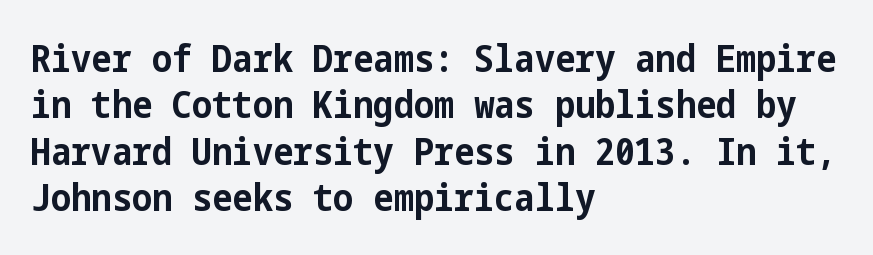
Q: Is the text bold? A: Yes.
Q: Is the text italic (slanted)? A: No, it is upright.
Q: Is the typeface a serif or a sans-serif typeface? A: Sans-serif.
Q: Is the text underlined? A: No.
Q: How is the paragraph aligned? A: Left-aligned.
Q: Is the spacing between letters normal or unusually wide? A: Normal.
Q: Width (condensed, normal, or wide)? A: Condensed.
Q: Stroke contrast? A: Low.
Q: x-height? A: Medium.
